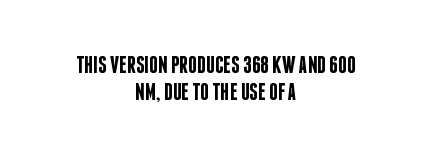
Q: Is the text bold? A: Semi-bold.
Q: Is the text italic (slanted)? A: No, it is upright.
Q: Is the text underlined? A: No.
Q: How is the paragraph aligned? A: Centered.
Q: Is the spacing between letters normal or unusually wide? A: Normal.
Q: Is the spacing between lines tight, normal or loose? A: Tight.
